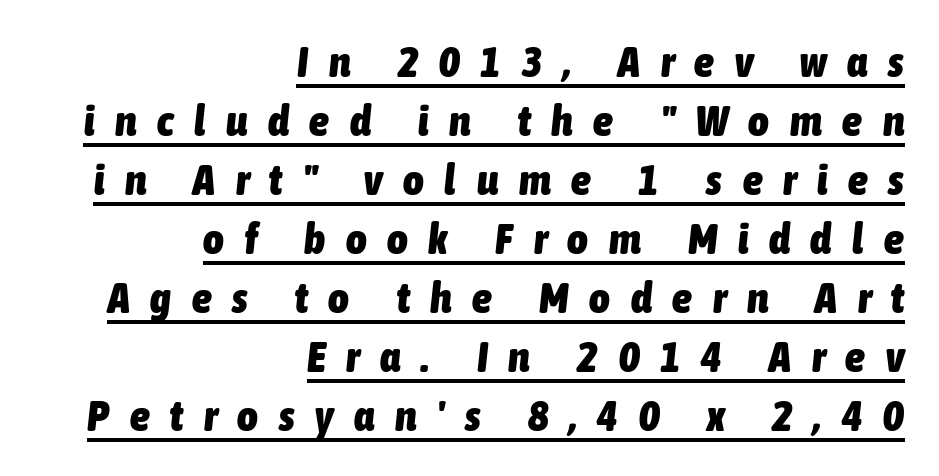
{"italic": "yes", "lean": "right", "slant_degrees": 6, "bold": "yes", "weight": "heavy", "width": "condensed", "stroke_contrast": "low", "x_height": "medium", "monospaced": "no", "underline": "yes", "align": "right", "line_spacing": "normal", "line_spacing_ratio": 1.34, "letter_spacing": "wide", "letter_spacing_em": 0.47, "glyph_px": 44}
